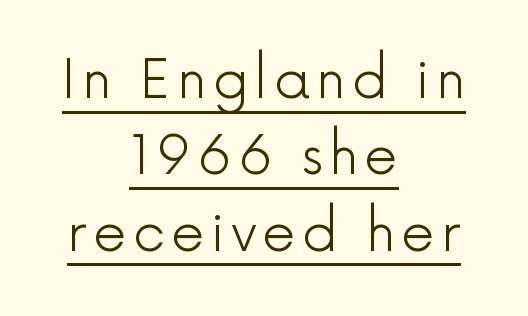
The image shows 53 px light sans-serif type, upright; set centered, normal line spacing (1.44x), underlined; a medium x-height.
